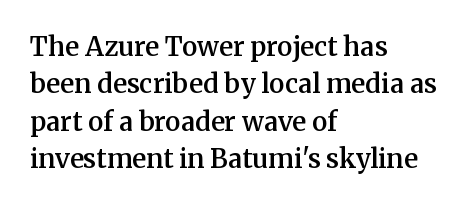
The image shows 26 px text type, upright; set left-aligned, normal line spacing (1.44x), normal letter spacing, not underlined.
